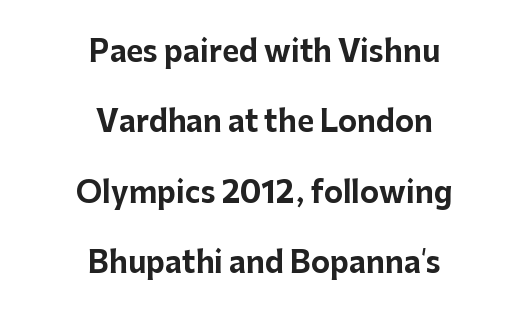
The image shows 29 px bold sans-serif type, upright; set centered, loose line spacing (2.43x), normal letter spacing, not underlined; low stroke contrast and a medium x-height.
